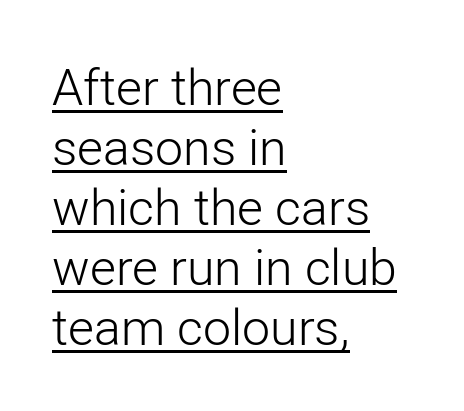
Notice how the stems are strictly vertical — no italics here. Emphasis is given by a line drawn under the lettering. Letters have the restrained weight of plain body copy at most. Think of a printed novel: that variable character pitch is what you see here. The glyphs in this specimen are sans serif.
